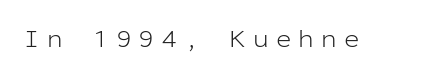
The image shows 26 px text type, upright; set unusually wide letter spacing (+0.28 em), not underlined.
